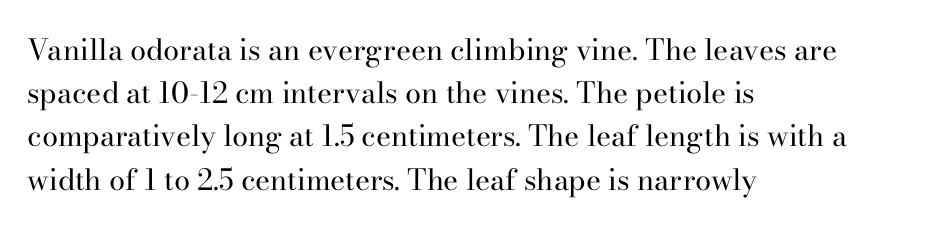
{"serif": "yes", "italic": "no", "bold": "no", "weight": "regular", "width": "normal", "stroke_contrast": "high", "x_height": "small", "monospaced": "no", "underline": "no", "align": "left", "line_spacing": "normal", "line_spacing_ratio": 1.49, "letter_spacing": "normal", "letter_spacing_em": 0.0, "glyph_px": 29}
